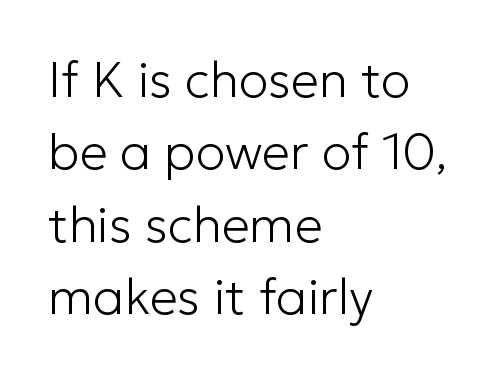
A roman cut, with each character standing at attention. You can tell from the bare stems that sans-serif type was used. Every row of glyphs begins at an identical x-position on the left. This sample keeps an unexceptional amount of space between lines.
